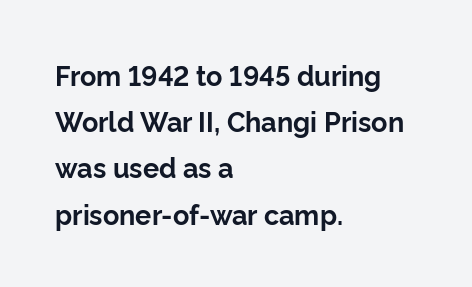
Q: Is the text bold? A: Yes.
Q: Is the text italic (slanted)? A: No, it is upright.
Q: Is the text underlined? A: No.
Q: How is the paragraph aligned? A: Left-aligned.
Q: Is the spacing between letters normal or unusually wide? A: Normal.
